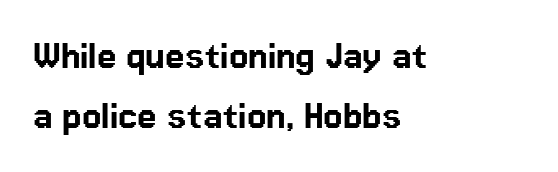
Layout note: lines flush left. It's the straight-up-and-down kind of type. Each letter keeps its own natural width here, so spacing adapts to shape. The space directly below the letters is spotless. Notice how descenders clear the ascenders below comfortably — that's standard leading. The rendering shows plain stroke endings on the letterforms — a sans-serif design.
